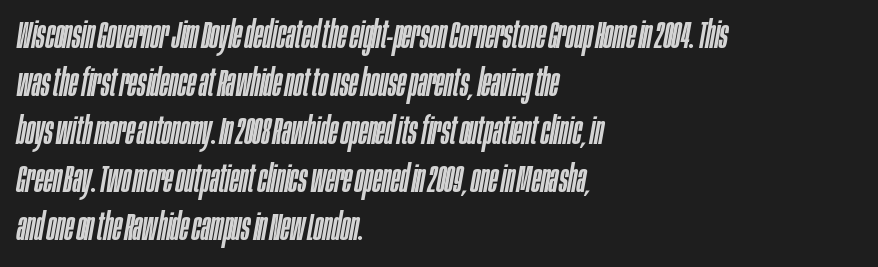
{"italic": "yes", "lean": "right", "slant_degrees": 10, "width": "condensed", "stroke_contrast": "low", "x_height": "large", "monospaced": "no", "underline": "no", "align": "left", "line_spacing": "normal", "line_spacing_ratio": 1.26, "letter_spacing": "normal", "letter_spacing_em": 0.0, "glyph_px": 38}
